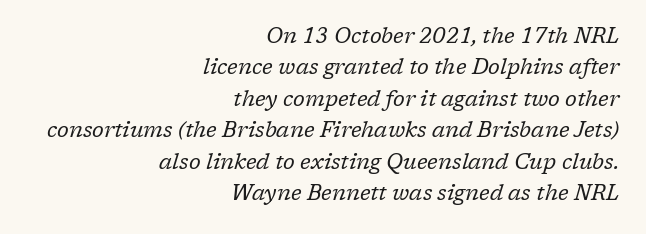
Q: Is the text bold? A: No.
Q: Is the text italic (slanted)? A: Yes, it leans right by about 17 degrees.
Q: Is the text underlined? A: No.
Q: How is the paragraph aligned? A: Right-aligned.
Q: Is the spacing between letters normal or unusually wide? A: Normal.
Q: Is the spacing between lines tight, normal or loose? A: Normal.
